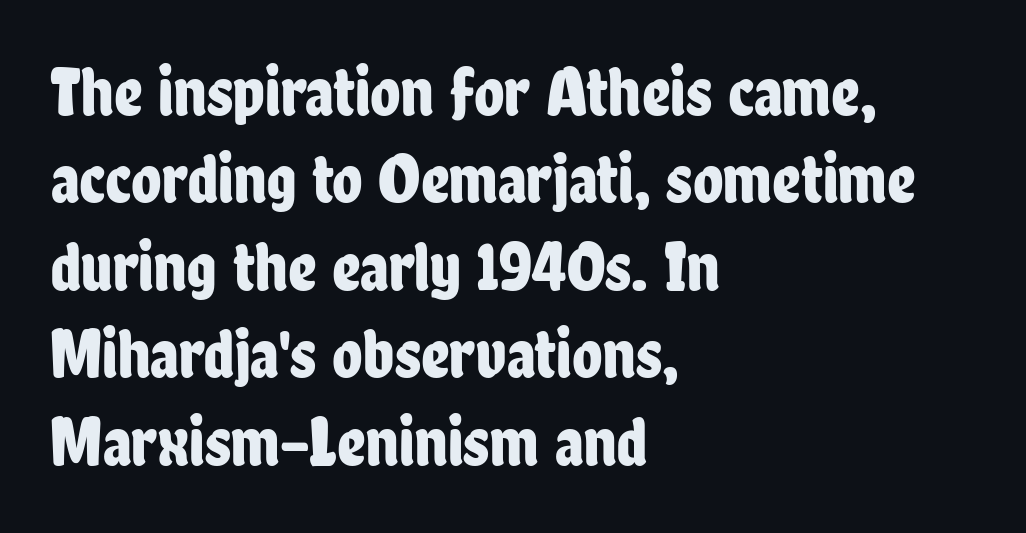
{"serif": "no", "italic": "no", "width": "condensed", "stroke_contrast": "low", "x_height": "medium", "monospaced": "no", "underline": "no", "align": "left", "line_spacing": "normal", "line_spacing_ratio": 1.25, "letter_spacing": "normal", "letter_spacing_em": 0.0, "glyph_px": 70}
